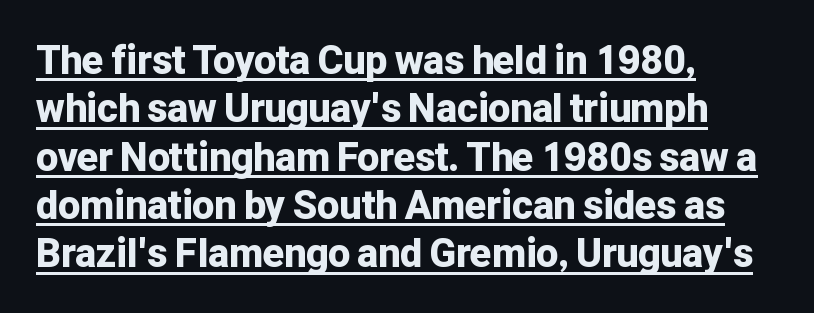
Q: Is the text bold? A: Yes.
Q: Is the text italic (slanted)? A: No, it is upright.
Q: Is the typeface a serif or a sans-serif typeface? A: Sans-serif.
Q: Is the text underlined? A: Yes.
Q: How is the paragraph aligned? A: Left-aligned.
Q: Is the spacing between letters normal or unusually wide? A: Normal.
Q: Width (condensed, normal, or wide)? A: Normal.
Q: Stroke contrast? A: Low.
Q: x-height? A: Medium.
Q: Monospaced? A: No.
